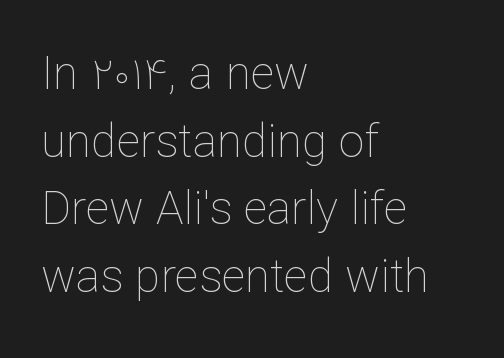
Q: Is the text bold? A: No.
Q: Is the text italic (slanted)? A: No, it is upright.
Q: Is the text underlined? A: No.
Q: How is the paragraph aligned? A: Left-aligned.
Q: Is the spacing between letters normal or unusually wide? A: Normal.
Q: Is the spacing between lines tight, normal or loose? A: Normal.
Q: Width (condensed, normal, or wide)? A: Normal.
Q: Stroke contrast? A: Low.
Q: x-height? A: Medium.
Q: Monospaced? A: No.
